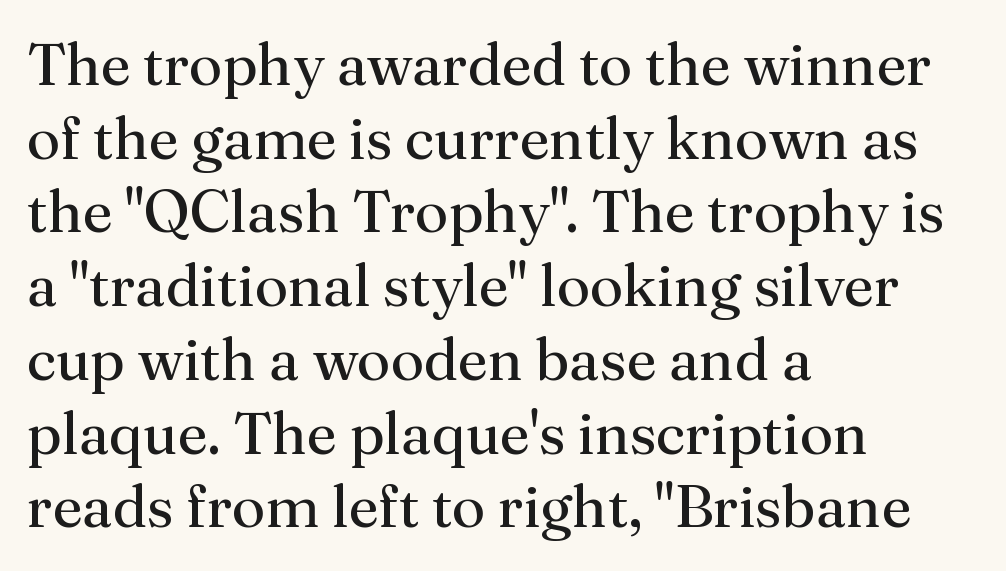
Nobody touched the tracking dial on this one. The block of text has a typical density, with ordinary space between rows. The strokes carry an ordinary text weight at most. The axis of the letterforms is exactly vertical. Layout note: lines flush left.
